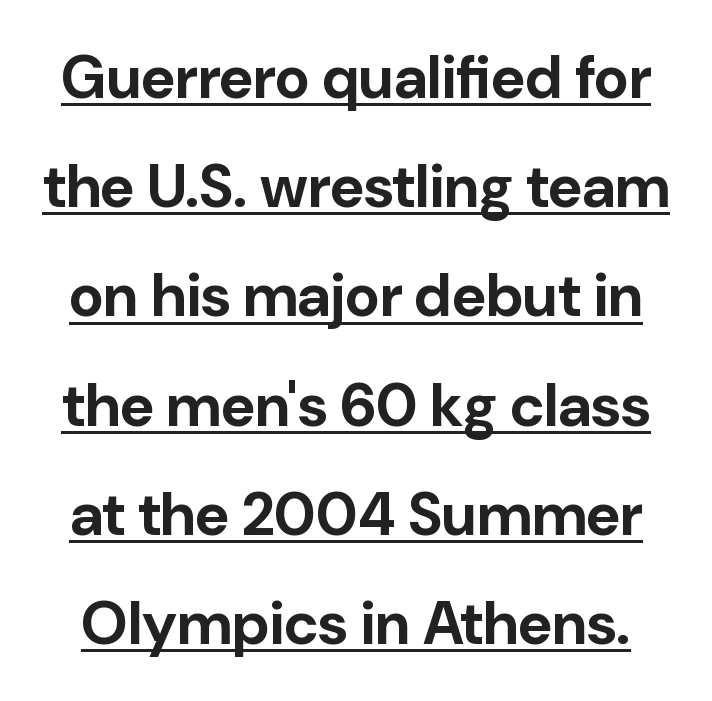
{"serif": "no", "italic": "no", "bold": "yes", "weight": "bold", "width": "normal", "stroke_contrast": "low", "x_height": "medium", "monospaced": "no", "underline": "yes", "line_spacing_ratio": 1.82, "letter_spacing": "normal", "letter_spacing_em": 0.0, "glyph_px": 60}
